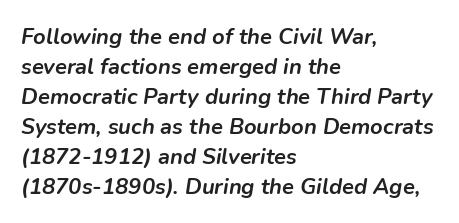
{"italic": "yes", "lean": "right", "slant_degrees": 9, "bold": "yes", "underline": "no", "align": "left", "line_spacing": "normal", "line_spacing_ratio": 1.36, "letter_spacing": "normal", "letter_spacing_em": 0.0, "glyph_px": 22}
